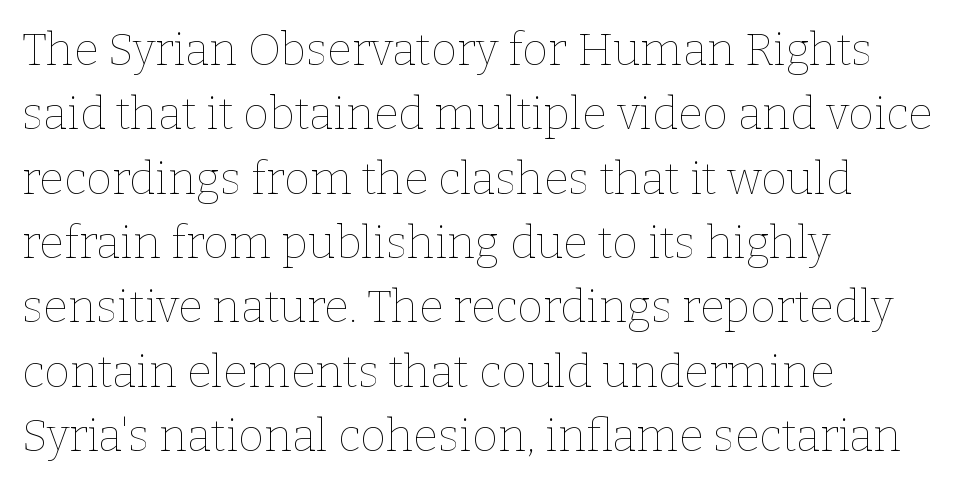
{"italic": "no", "bold": "no", "weight": "thin", "width": "normal", "stroke_contrast": "low", "x_height": "medium", "monospaced": "no", "underline": "no", "align": "left", "line_spacing": "normal", "line_spacing_ratio": 1.43, "letter_spacing": "normal", "letter_spacing_em": 0.0, "glyph_px": 45}
